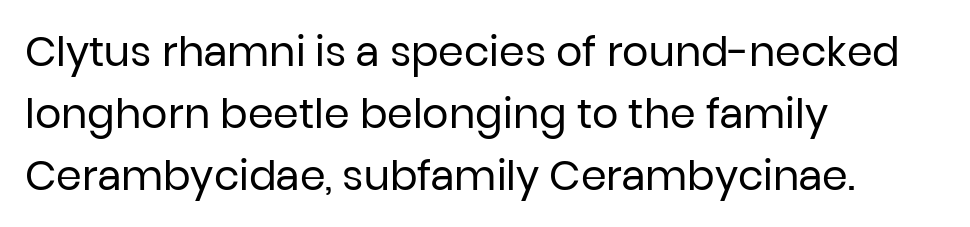
Characters follow at the spacing the type designer built in. What's the leading like? Ordinary, nothing unusual. Descenders hang freely into open space. Each letter's strokes conclude bluntly, with no projecting serifs. The compositor pushed each line to the left boundary. Character widths vary here, with narrow letters taking less room than wide ones.
